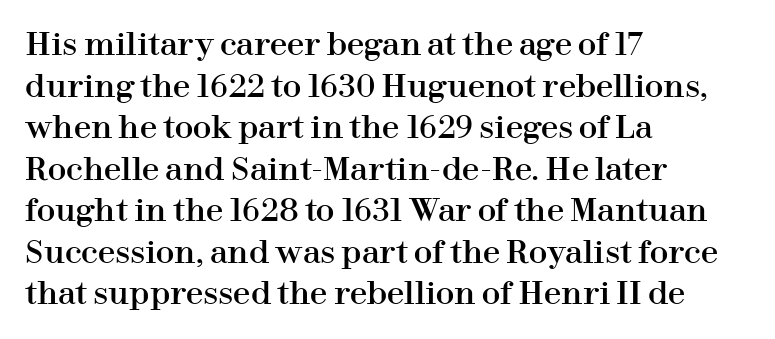
The image shows 31 px serif type, upright; set left-aligned, normal line spacing (1.34x), normal letter spacing, not underlined; high stroke contrast and a medium x-height.
